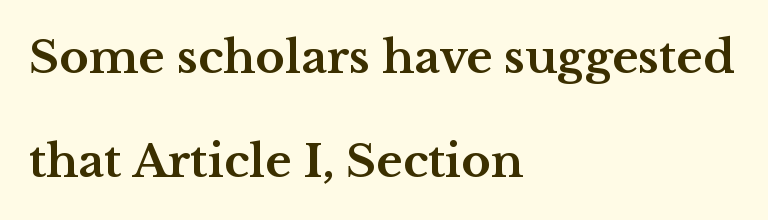
Strokes here are thick enough to call this a true bold. A student would call this left alignment; a typographer would say flush left, rag right. This is the regular roman posture of the typeface. Glyph-to-glyph distance matches everyday printed text. Clear beneath every line of the passage.
